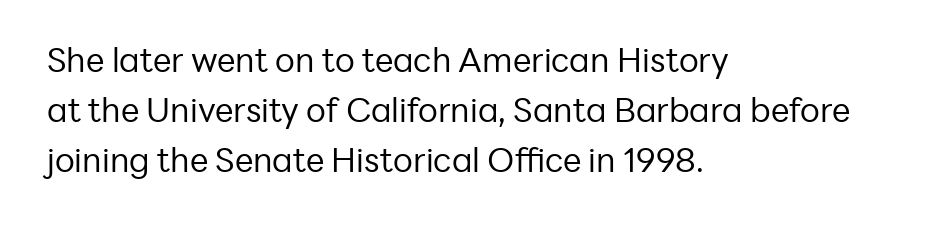
{"serif": "no", "italic": "no", "bold": "no", "weight": "regular", "width": "normal", "stroke_contrast": "low", "x_height": "medium", "monospaced": "no", "underline": "no", "align": "left", "line_spacing": "normal", "line_spacing_ratio": 1.52, "letter_spacing": "normal", "letter_spacing_em": 0.0, "glyph_px": 33}
